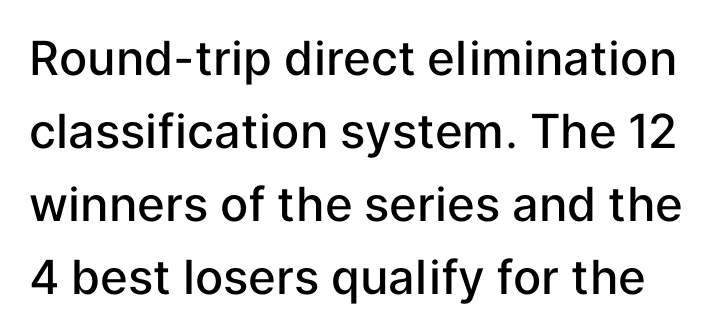
The image shows 47 px semibold sans-serif type, upright; set normal line spacing (1.55x), normal letter spacing, not underlined; low stroke contrast and a medium x-height.
